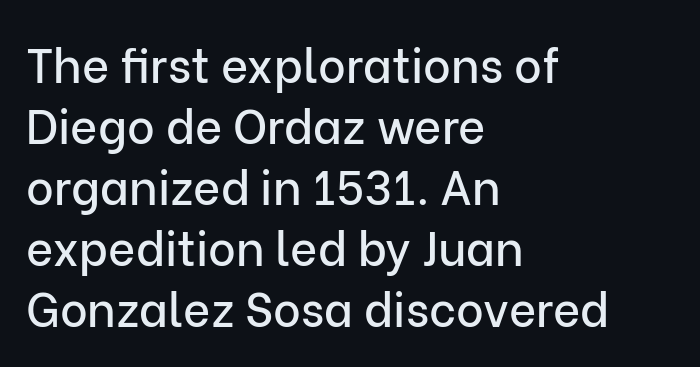
{"serif": "no", "italic": "no", "width": "normal", "stroke_contrast": "low", "x_height": "medium", "monospaced": "no", "underline": "no", "align": "left", "line_spacing": "normal", "line_spacing_ratio": 1.3, "letter_spacing": "normal", "letter_spacing_em": 0.0, "glyph_px": 47}
